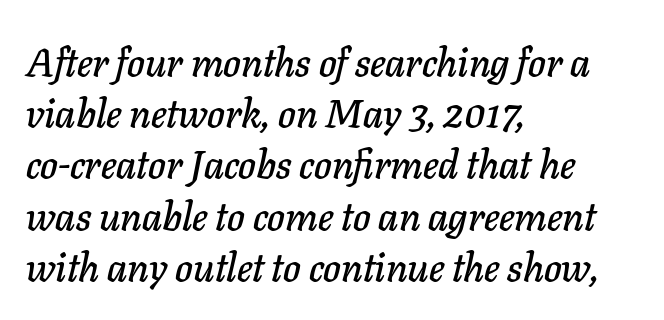
{"italic": "yes", "lean": "right", "slant_degrees": 11, "width": "normal", "stroke_contrast": "low", "x_height": "medium", "monospaced": "no", "underline": "no", "align": "left", "line_spacing": "normal", "line_spacing_ratio": 1.28, "letter_spacing": "normal", "letter_spacing_em": 0.0, "glyph_px": 40}
